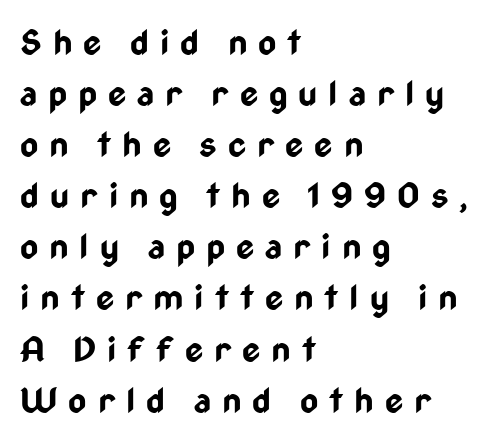
{"serif": "no", "italic": "no", "bold": "yes", "weight": "bold", "width": "condensed", "stroke_contrast": "low", "x_height": "medium", "monospaced": "no", "underline": "no", "align": "left", "line_spacing": "normal", "line_spacing_ratio": 1.46, "letter_spacing": "wide", "letter_spacing_em": 0.31, "glyph_px": 35}
